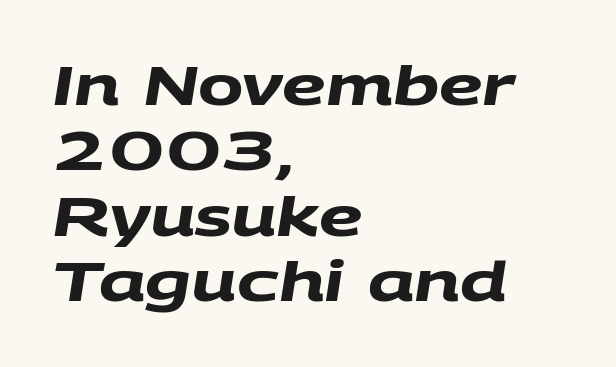
The words here are not underlined. All the whitespace from short lines collects on the right. Emphasis by weight is at full strength: bold. I'd call this a sans setting — the letters go barefoot. A typesetter would call this zero additional tracking.
